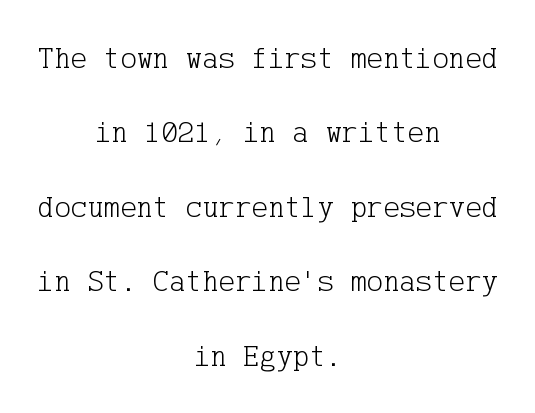
The image shows 31 px light serif type, upright; set centered, loose line spacing (2.4x), normal letter spacing, not underlined; low stroke contrast and a medium x-height.
